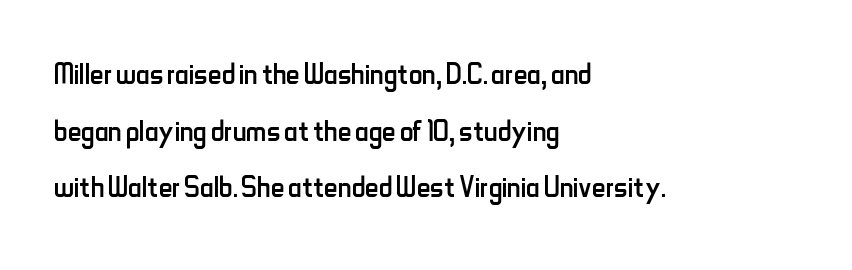
{"serif": "no", "italic": "no", "bold": "no", "weight": "regular", "width": "condensed", "stroke_contrast": "low", "x_height": "small", "monospaced": "no", "underline": "no", "align": "left", "line_spacing": "normal", "line_spacing_ratio": 1.49, "letter_spacing": "normal", "letter_spacing_em": 0.0, "glyph_px": 38}
